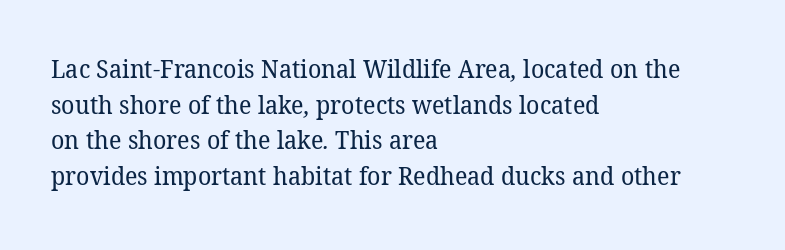
Q: Is the text bold? A: No.
Q: Is the text underlined? A: No.
Q: How is the paragraph aligned? A: Left-aligned.
Q: Is the spacing between letters normal or unusually wide? A: Normal.
Q: Is the spacing between lines tight, normal or loose? A: Normal.
